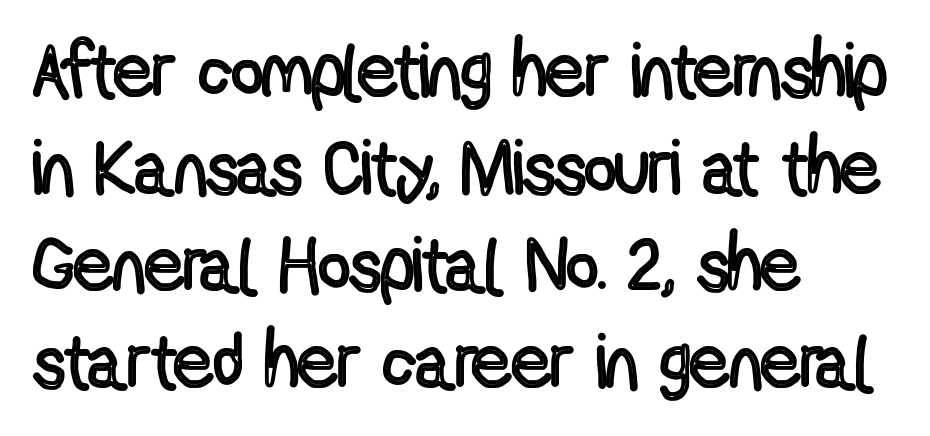
Q: Is the text italic (slanted)? A: No, it is upright.
Q: Is the text underlined? A: No.
Q: How is the paragraph aligned? A: Left-aligned.
Q: Is the spacing between letters normal or unusually wide? A: Normal.
Q: Is the spacing between lines tight, normal or loose? A: Normal.
Q: Width (condensed, normal, or wide)? A: Condensed.
Q: x-height? A: Medium.
Q: Monospaced? A: No.
